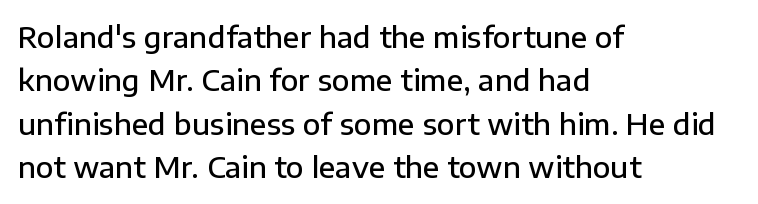
{"serif": "no", "italic": "no", "bold": "semi", "weight": "semibold", "width": "normal", "stroke_contrast": "low", "x_height": "medium", "monospaced": "no", "underline": "no", "align": "left", "line_spacing": "normal", "line_spacing_ratio": 1.5, "letter_spacing": "normal", "letter_spacing_em": 0.0, "glyph_px": 29}
